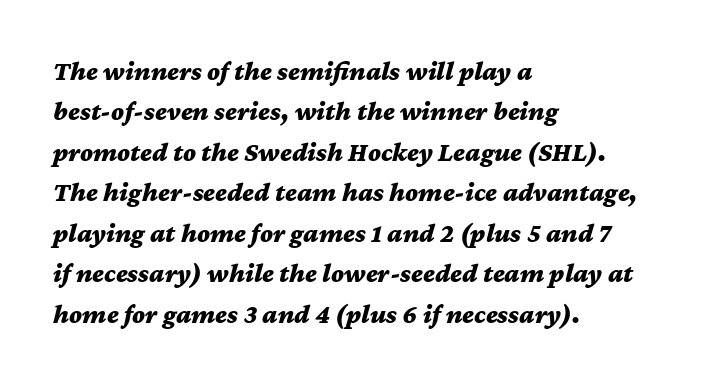
{"italic": "yes", "lean": "right", "slant_degrees": 12, "bold": "yes", "underline": "no", "align": "left", "line_spacing": "normal", "line_spacing_ratio": 1.5, "letter_spacing": "normal", "letter_spacing_em": 0.0, "glyph_px": 27}
